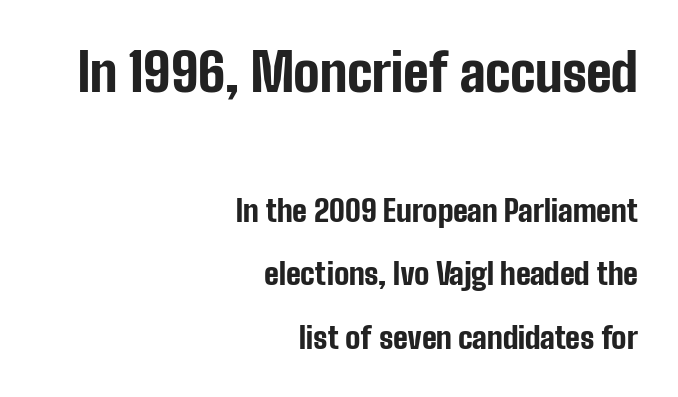
The glyphs have the mass of a bold cut. Think of a printed novel: that variable character pitch is what you see here. You could fit nearly another row in the gap between these rows. Notice how the passage keeps a crisp vertical edge on the right only. Bigger letters appear in the top chunk; the bottom chunk is reduced.
